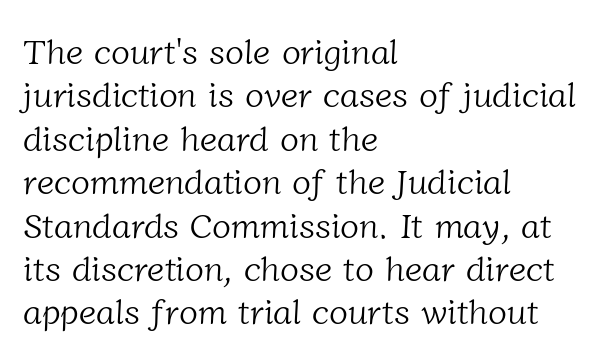
The image shows 35 px light serif type; set left-aligned, line spacing 1.24x, normal letter spacing, not underlined; low stroke contrast and a medium x-height.
